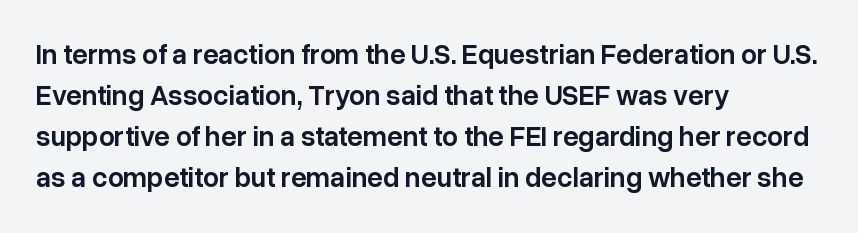
Q: Is the text bold? A: Semi-bold.
Q: Is the text italic (slanted)? A: No, it is upright.
Q: Is the typeface a serif or a sans-serif typeface? A: Sans-serif.
Q: Is the text underlined? A: No.
Q: How is the paragraph aligned? A: Left-aligned.
Q: Is the spacing between letters normal or unusually wide? A: Normal.
Q: Is the spacing between lines tight, normal or loose? A: Normal.
Q: Width (condensed, normal, or wide)? A: Normal.
Q: Stroke contrast? A: Low.
Q: x-height? A: Medium.
Q: Monospaced? A: No.
